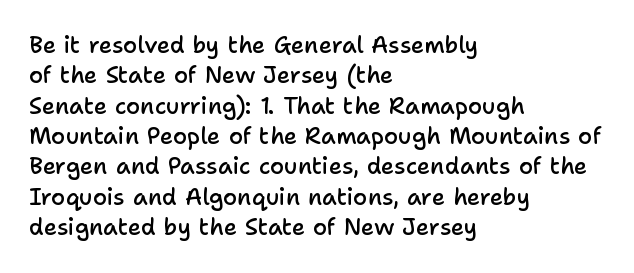
{"italic": "no", "bold": "semi", "underline": "no", "align": "left", "line_spacing": "normal", "line_spacing_ratio": 1.32, "letter_spacing": "normal", "letter_spacing_em": 0.0, "glyph_px": 23}
